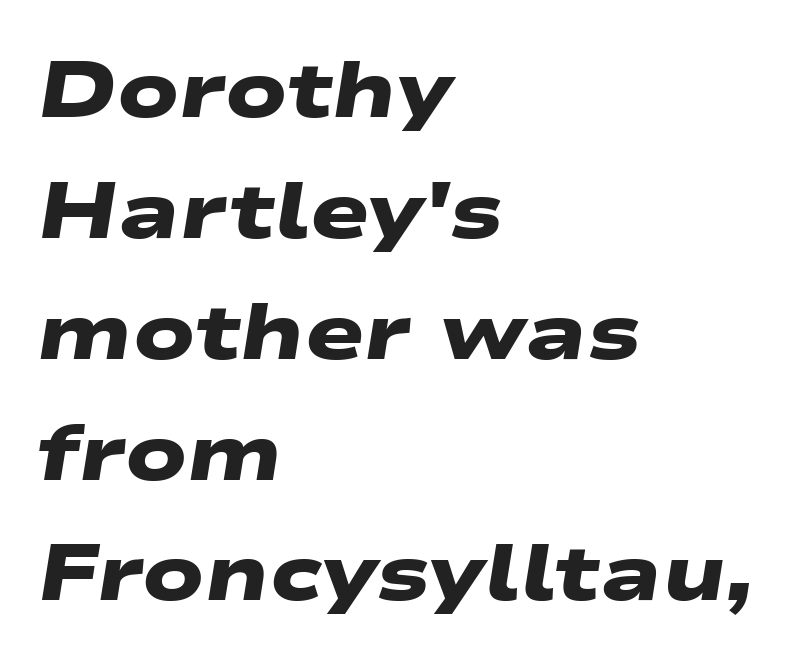
The image shows 79 px heavy, wide sans-serif type; set left-aligned, normal line spacing (1.53x), normal letter spacing, not underlined; low stroke contrast and a medium x-height.
